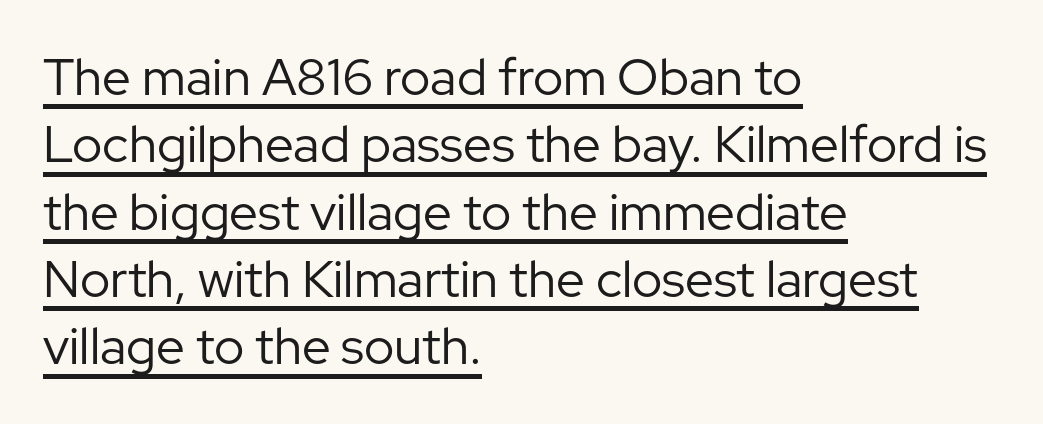
Q: Is the text bold? A: No.
Q: Is the text italic (slanted)? A: No, it is upright.
Q: Is the typeface a serif or a sans-serif typeface? A: Sans-serif.
Q: Is the text underlined? A: Yes.
Q: How is the paragraph aligned? A: Left-aligned.
Q: Is the spacing between letters normal or unusually wide? A: Normal.
Q: Is the spacing between lines tight, normal or loose? A: Normal.
Q: Width (condensed, normal, or wide)? A: Normal.
Q: Stroke contrast? A: Low.
Q: x-height? A: Medium.
Q: Monospaced? A: No.
